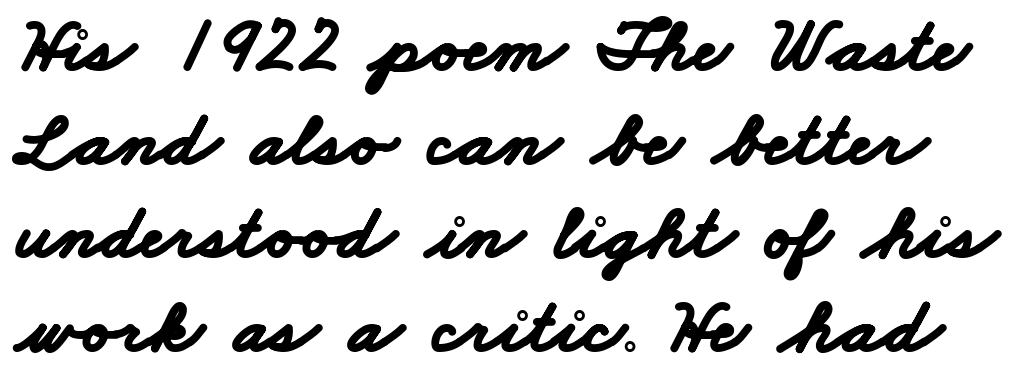
Q: Is the text bold? A: Yes.
Q: Is the typeface a serif or a sans-serif typeface? A: Sans-serif.
Q: Is the text underlined? A: No.
Q: Is the spacing between letters normal or unusually wide? A: Normal.
Q: Width (condensed, normal, or wide)? A: Wide.
Q: Stroke contrast? A: Low.
Q: x-height? A: Small.
Q: Monospaced? A: No.
